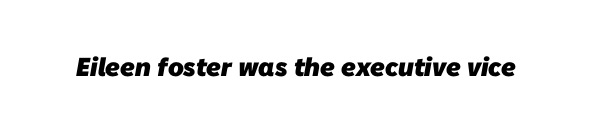
The image shows 26 px bold type; set normal letter spacing, not underlined.
